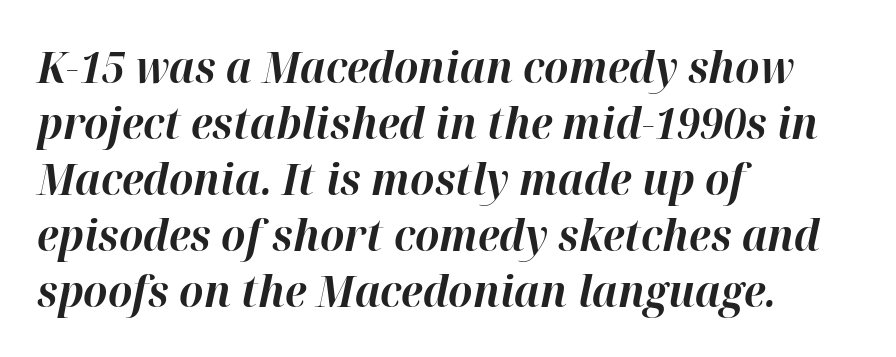
{"italic": "yes", "lean": "right", "slant_degrees": 12, "bold": "yes", "weight": "bold", "width": "normal", "stroke_contrast": "high", "x_height": "medium", "monospaced": "no", "underline": "no", "align": "left", "line_spacing": "normal", "line_spacing_ratio": 1.3, "letter_spacing": "normal", "letter_spacing_em": 0.0, "glyph_px": 43}
